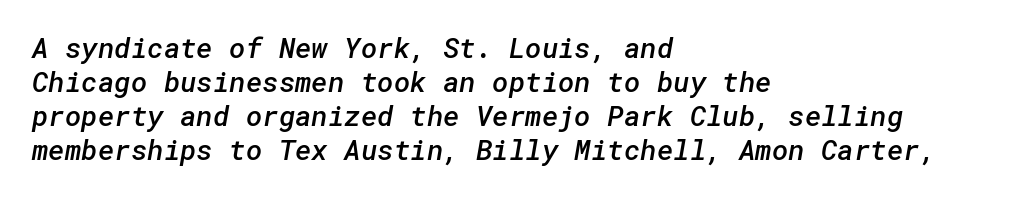
Q: Is the text bold? A: Semi-bold.
Q: Is the typeface a serif or a sans-serif typeface? A: Sans-serif.
Q: Is the text underlined? A: No.
Q: How is the paragraph aligned? A: Left-aligned.
Q: Is the spacing between letters normal or unusually wide? A: Normal.
Q: Width (condensed, normal, or wide)? A: Normal.
Q: Stroke contrast? A: Low.
Q: x-height? A: Medium.
